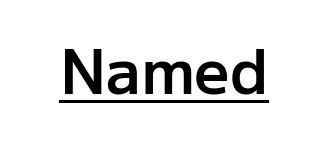
{"serif": "no", "italic": "no", "bold": "semi", "weight": "semibold", "width": "normal", "stroke_contrast": "low", "x_height": "medium", "monospaced": "no", "underline": "yes", "letter_spacing": "normal", "letter_spacing_em": 0.0, "glyph_px": 62}
